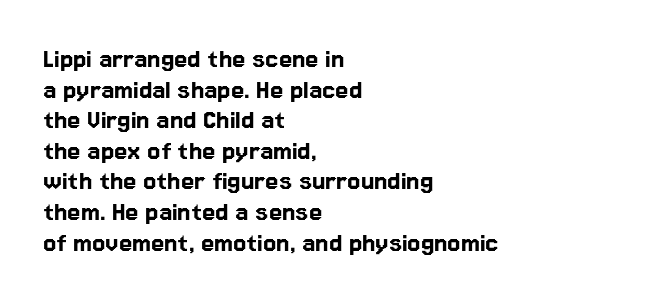
The baseline area is clear. Where is the straight margin? On the left. A sans-serif font was chosen for this passage. Rendered with straight, roman letterforms. You could not count columns in this text — the font is proportionally spaced. Baseline-to-baseline distance is barely more than the letter height.
